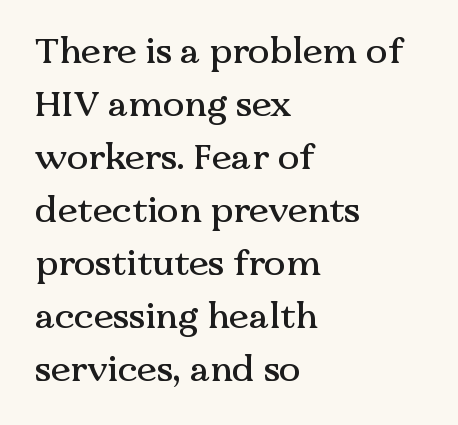
Each letter keeps its own natural width here, so spacing adapts to shape. The text was rendered using a seriffed face with decorative stroke endings. In terms of posture, this sample is upright. The foot of each line stays bare and open. The rendering anchors every line to the left-hand side. Does extra space separate the letters? No, they use regular spacing.
